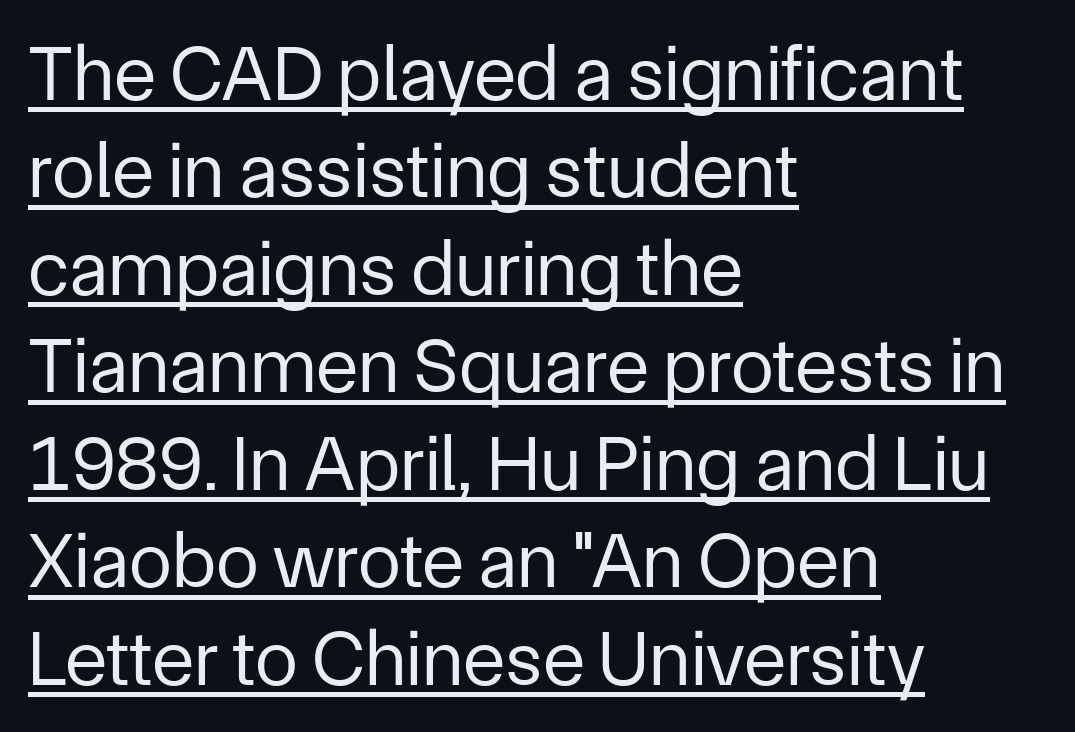
{"serif": "no", "italic": "no", "bold": "no", "weight": "regular", "width": "normal", "stroke_contrast": "low", "x_height": "medium", "monospaced": "no", "underline": "yes", "align": "left", "line_spacing": "normal", "line_spacing_ratio": 1.25, "letter_spacing": "normal", "letter_spacing_em": 0.0, "glyph_px": 78}
